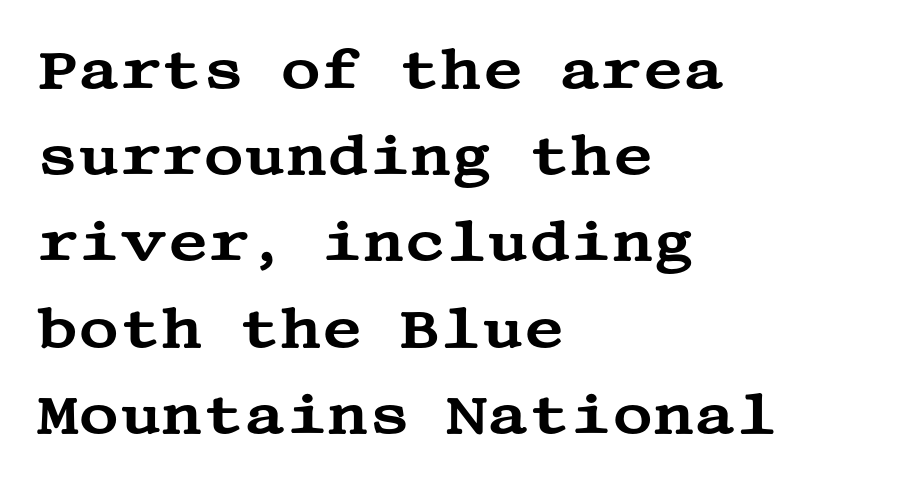
Glyph-to-glyph distance matches everyday printed text. Examine the stroke ends and you'll spot serifs. Posture: vertical. The foot of each line stays bare and open.
